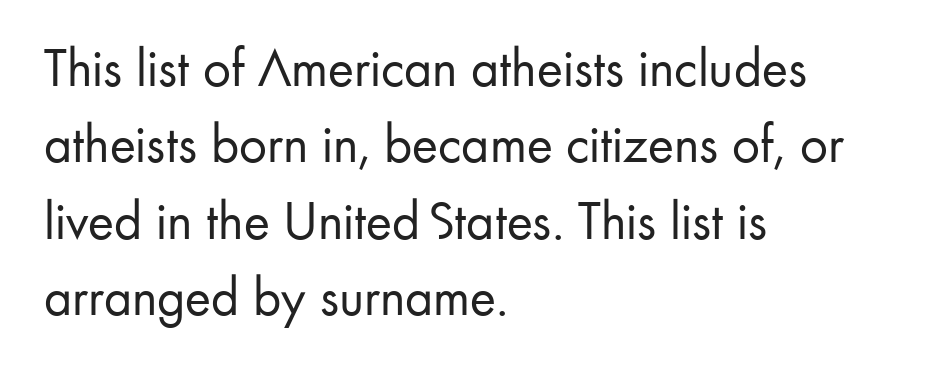
The image shows 55 px regular-weight sans-serif type, upright; set left-aligned, normal line spacing (1.39x), normal letter spacing, not underlined; low stroke contrast and a small x-height.
